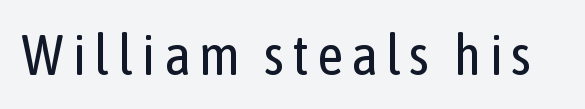
Q: Is the text bold? A: No.
Q: Is the text italic (slanted)? A: No, it is upright.
Q: Is the typeface a serif or a sans-serif typeface? A: Sans-serif.
Q: Is the text underlined? A: No.
Q: Width (condensed, normal, or wide)? A: Condensed.
Q: Stroke contrast? A: Low.
Q: x-height? A: Medium.
Q: Monospaced? A: No.
